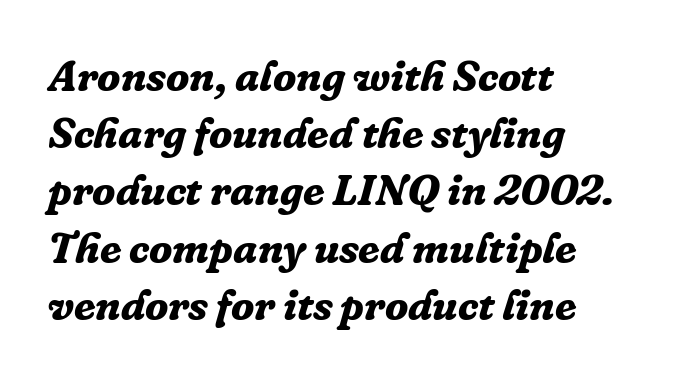
The leading is moderate, giving the passage an even texture. These lines were composed using italics. Nothing unusual about the tracking: characters are spaced as the font intends. Typographically, this falls in the serif category. Descenders hang freely into open space. Does the copy run flush right? No — it runs flush left.
